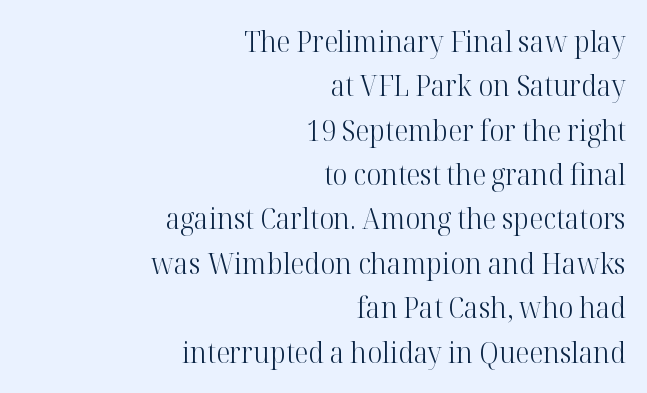
Typeset ragged left — the right edge is the straight one. Proportional: the letters do not fall into vertical columns. These lines were composed using upright roman letters. Summary of vertical rhythm: regular, with standard interline spacing. I'd call this a serif setting — the letters wear small feet.
